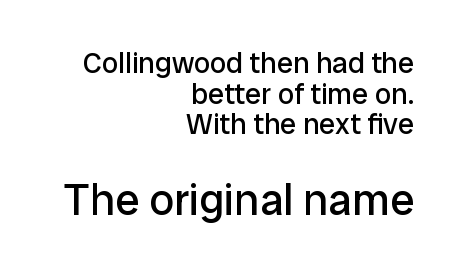
The image shows 44 px regular-weight sans-serif type, upright; set right-aligned, tight line spacing (1.06x), normal letter spacing, not underlined; the second (bottom) block is 1.52x larger; low stroke contrast and a medium x-height.
